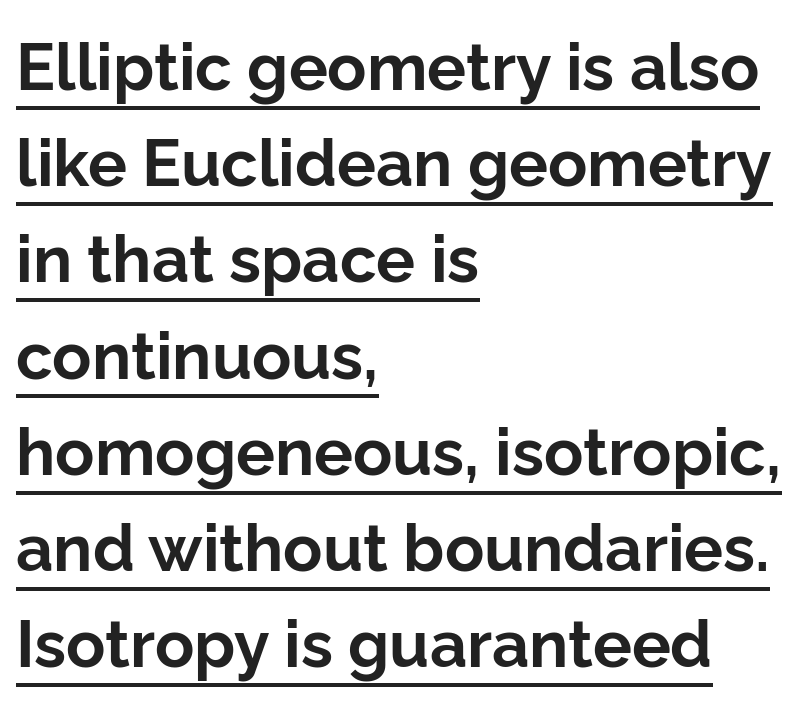
{"serif": "no", "italic": "no", "bold": "yes", "weight": "bold", "width": "normal", "stroke_contrast": "low", "x_height": "medium", "monospaced": "no", "underline": "yes", "align": "left", "line_spacing": "normal", "line_spacing_ratio": 1.48, "letter_spacing": "normal", "letter_spacing_em": 0.0, "glyph_px": 65}
